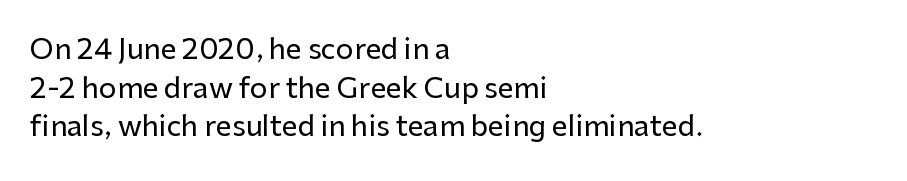
{"serif": "no", "italic": "no", "width": "normal", "stroke_contrast": "low", "x_height": "medium", "monospaced": "no", "underline": "no", "align": "left", "line_spacing": "normal", "line_spacing_ratio": 1.38, "letter_spacing": "normal", "letter_spacing_em": 0.0, "glyph_px": 28}
